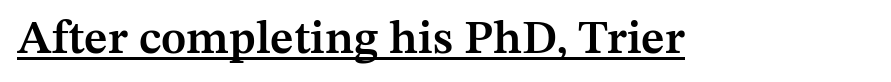
Q: Is the text bold? A: Semi-bold.
Q: Is the text italic (slanted)? A: No, it is upright.
Q: Is the typeface a serif or a sans-serif typeface? A: Serif.
Q: Is the text underlined? A: Yes.
Q: Is the spacing between letters normal or unusually wide? A: Normal.
Q: Width (condensed, normal, or wide)? A: Normal.
Q: Stroke contrast? A: Medium.
Q: x-height? A: Medium.
Q: Monospaced? A: No.
